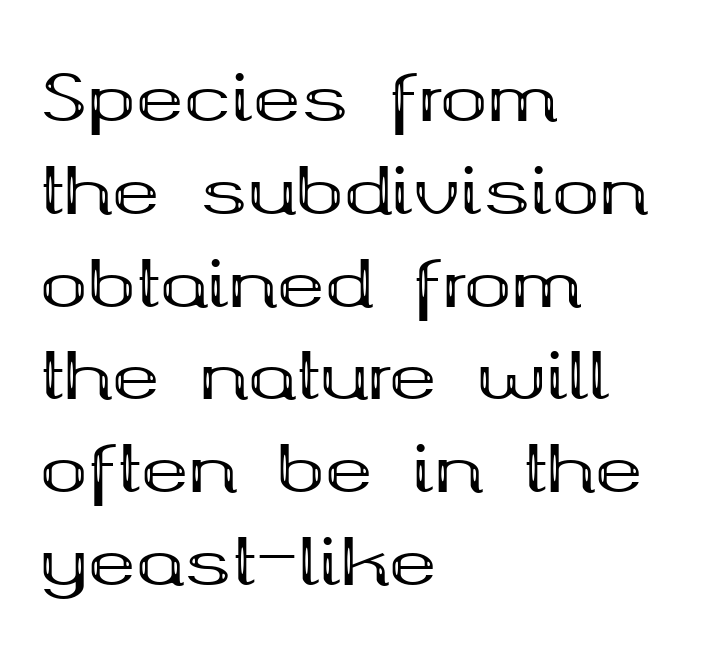
The font's upright variant was chosen for this text. This rendering features lettering with no underline. Look at the bottom of the vertical strokes: they flare into serifs here. Tracking value appears to be zero — textbook default spacing.
